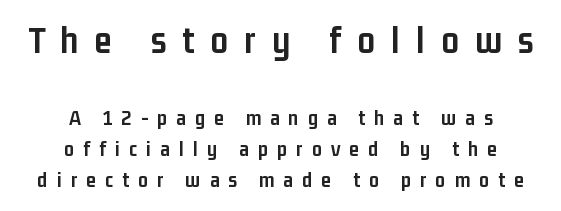
The image shows 39 px semibold, condensed sans-serif type, upright; set centered, normal line spacing (1.42x), unusually wide letter spacing (+0.41 em), not underlined; the first (top) block is 1.77x larger; low stroke contrast and a medium x-height.
